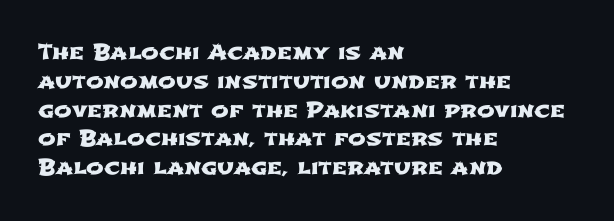
Q: Is the text underlined? A: No.
Q: How is the paragraph aligned? A: Left-aligned.
Q: Is the spacing between letters normal or unusually wide? A: Normal.
Q: Is the spacing between lines tight, normal or loose? A: Normal.
